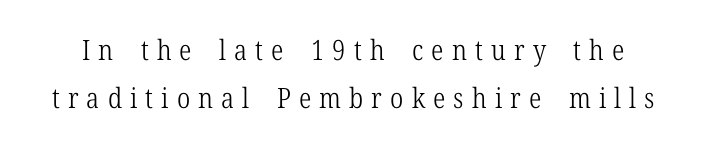
Q: Is the text bold? A: No.
Q: Is the text italic (slanted)? A: No, it is upright.
Q: Is the typeface a serif or a sans-serif typeface? A: Serif.
Q: Is the text underlined? A: No.
Q: Is the spacing between letters normal or unusually wide? A: Unusually wide.
Q: Width (condensed, normal, or wide)? A: Condensed.
Q: Stroke contrast? A: Low.
Q: x-height? A: Medium.
Q: Monospaced? A: No.
